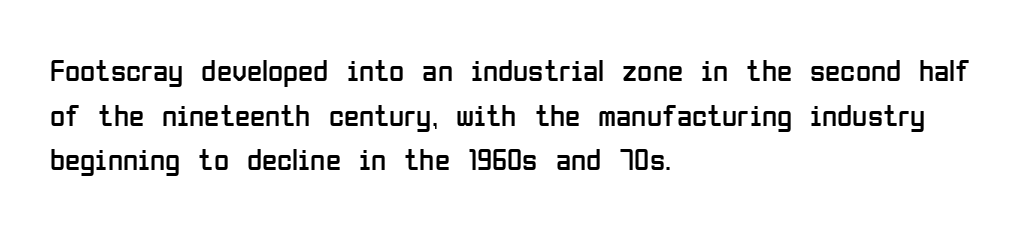
Q: Is the text bold? A: No.
Q: Is the text italic (slanted)? A: No, it is upright.
Q: Is the typeface a serif or a sans-serif typeface? A: Sans-serif.
Q: Is the text underlined? A: No.
Q: How is the paragraph aligned? A: Left-aligned.
Q: Is the spacing between letters normal or unusually wide? A: Normal.
Q: Is the spacing between lines tight, normal or loose? A: Normal.
Q: Width (condensed, normal, or wide)? A: Condensed.
Q: Stroke contrast? A: Low.
Q: x-height? A: Medium.
Q: Monospaced? A: No.
